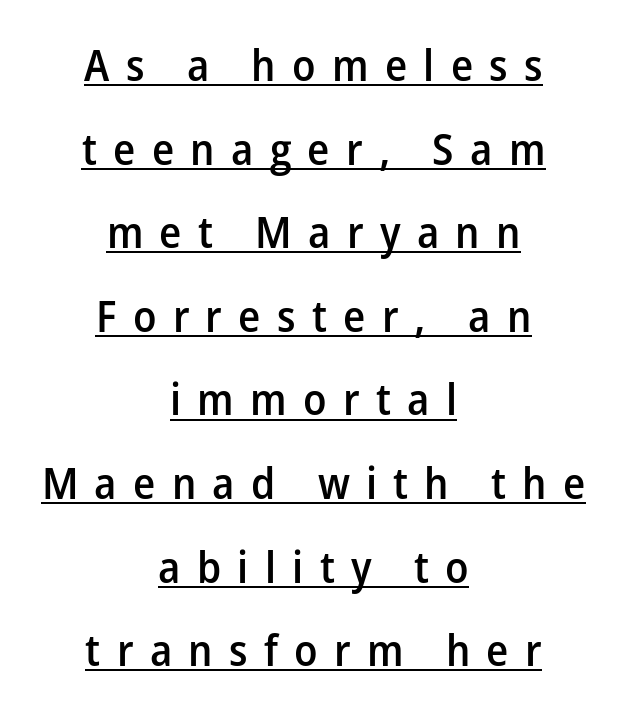
Q: Is the text bold? A: Semi-bold.
Q: Is the text italic (slanted)? A: No, it is upright.
Q: Is the typeface a serif or a sans-serif typeface? A: Sans-serif.
Q: Is the text underlined? A: Yes.
Q: How is the paragraph aligned? A: Centered.
Q: Is the spacing between letters normal or unusually wide? A: Unusually wide.
Q: Is the spacing between lines tight, normal or loose? A: Loose.
Q: Width (condensed, normal, or wide)? A: Normal.
Q: Stroke contrast? A: Low.
Q: x-height? A: Medium.
Q: Monospaced? A: No.
